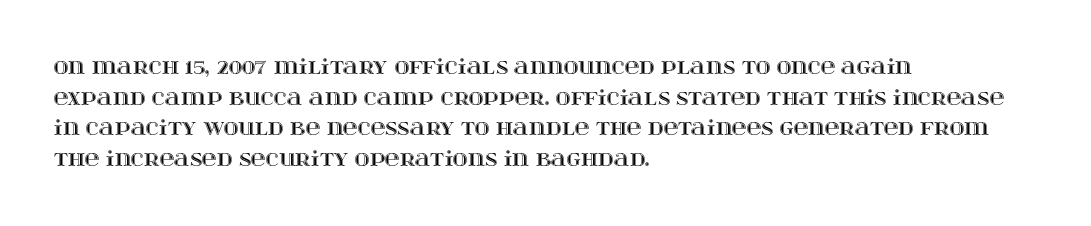
Posture: upright roman. Where is the straight margin? On the left. The passage shown stacks its lines at a standard gap. The passage shown is not underscored anywhere. The tracking reads as untouched default to a designer's eye.
